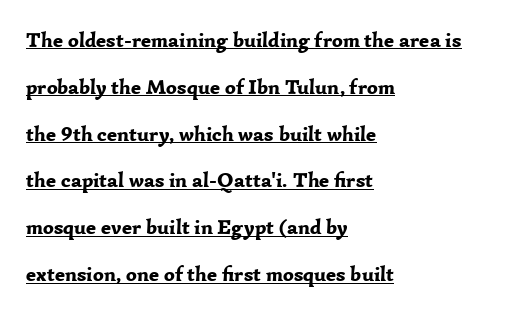
The rendering uses a bold face; every stroke is thick and dark. Horizontally, the lines are justified to the leading edge only. The vertical gap from one line to the next is large. Is there any slant? The stems are plumb.
